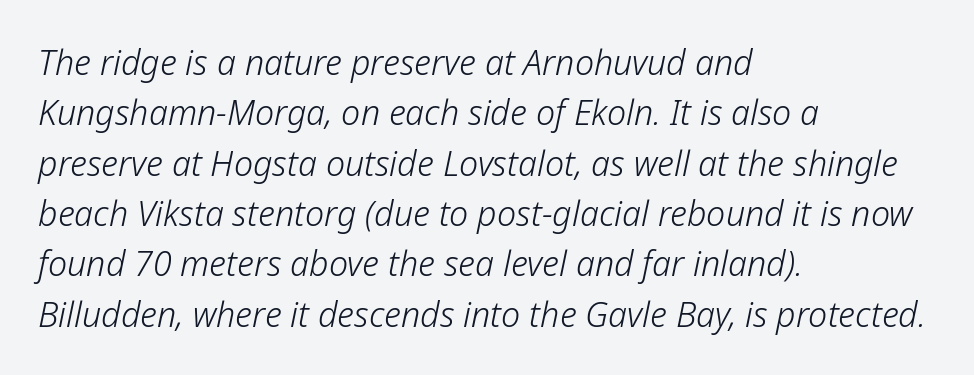
{"italic": "yes", "lean": "right", "slant_degrees": 12, "bold": "no", "weight": "light", "width": "normal", "stroke_contrast": "low", "x_height": "medium", "monospaced": "no", "underline": "no", "align": "left", "line_spacing": "normal", "line_spacing_ratio": 1.48, "letter_spacing": "normal", "letter_spacing_em": 0.0, "glyph_px": 34}
